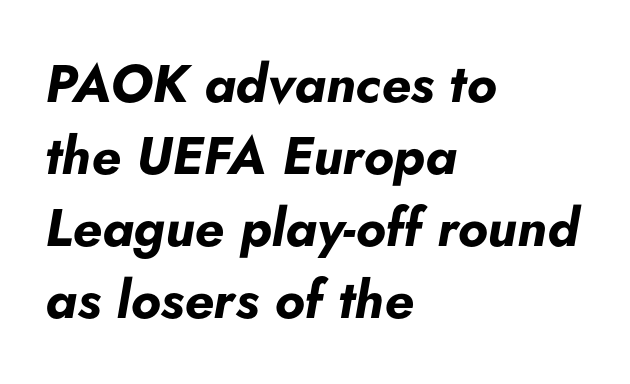
Q: Is the text bold? A: Yes.
Q: Is the text italic (slanted)? A: Yes, it leans right by about 5 degrees.
Q: Is the text underlined? A: No.
Q: How is the paragraph aligned? A: Left-aligned.
Q: Is the spacing between letters normal or unusually wide? A: Normal.
Q: Is the spacing between lines tight, normal or loose? A: Normal.
Q: Width (condensed, normal, or wide)? A: Normal.
Q: Stroke contrast? A: Low.
Q: x-height? A: Small.
Q: Monospaced? A: No.
